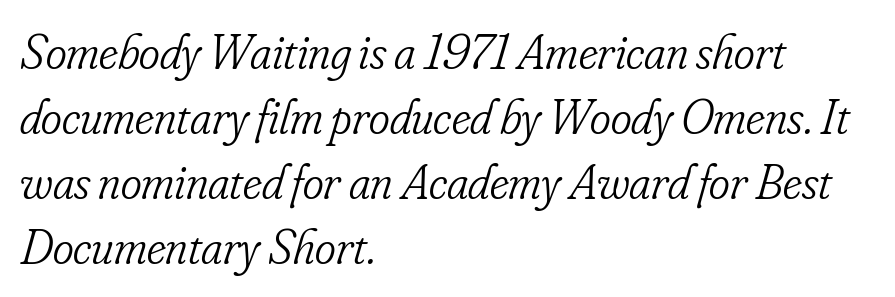
Q: Is the text bold? A: No.
Q: Is the text italic (slanted)? A: Yes, it leans right by about 16 degrees.
Q: Is the typeface a serif or a sans-serif typeface? A: Serif.
Q: Is the text underlined? A: No.
Q: How is the paragraph aligned? A: Left-aligned.
Q: Is the spacing between letters normal or unusually wide? A: Normal.
Q: Is the spacing between lines tight, normal or loose? A: Normal.
Q: Width (condensed, normal, or wide)? A: Condensed.
Q: Stroke contrast? A: Low.
Q: x-height? A: Small.
Q: Monospaced? A: No.
